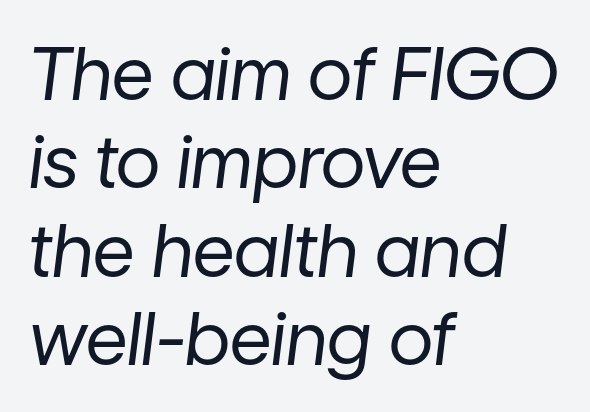
The image shows 73 px regular-weight type, italic (leaning right); set left-aligned, line spacing 1.21x, normal letter spacing, not underlined; low stroke contrast and a medium x-height.
